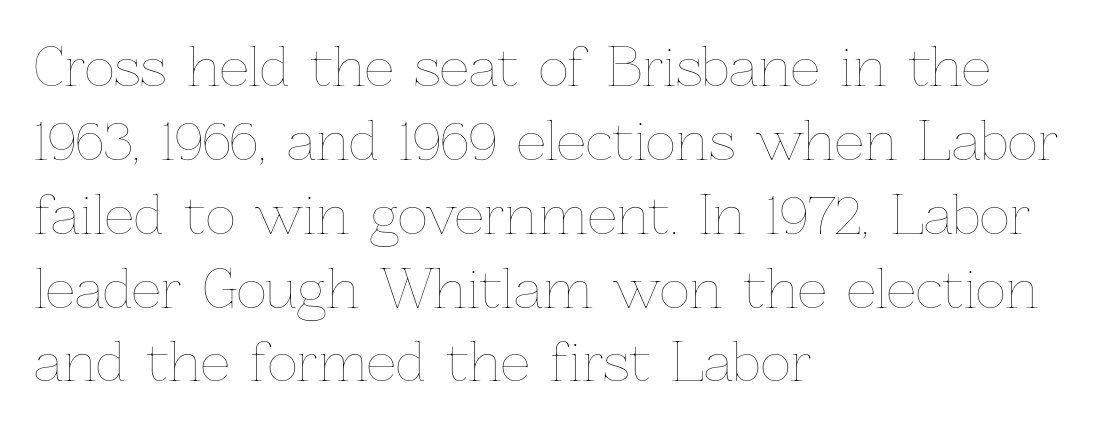
{"italic": "no", "bold": "no", "weight": "thin", "width": "normal", "stroke_contrast": "low", "x_height": "medium", "monospaced": "no", "underline": "no", "align": "left", "line_spacing": "normal", "line_spacing_ratio": 1.42, "letter_spacing": "normal", "letter_spacing_em": 0.0, "glyph_px": 52}
